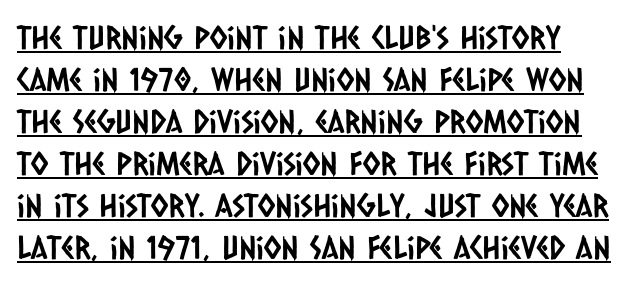
{"serif": "no", "width": "condensed", "stroke_contrast": "low", "x_height": "large", "monospaced": "no", "underline": "yes", "line_spacing": "normal", "line_spacing_ratio": 1.31, "letter_spacing": "normal", "letter_spacing_em": 0.0, "glyph_px": 32}
